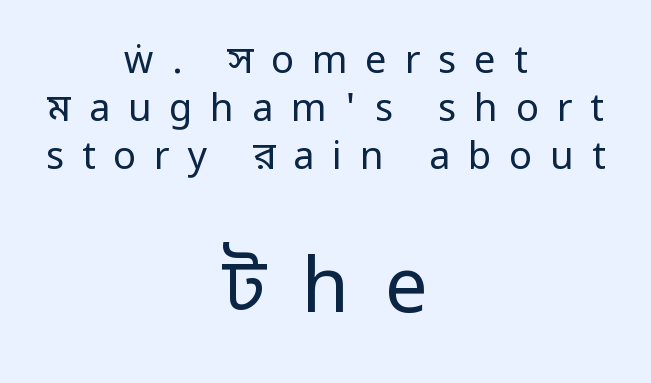
The strip under each line holds only bare page. A light-to-regular cut is what we see here. Upright lettering throughout. The face used here is rendered with a markedly widened letterfit. The rendering positions every line midway between the sides. Is this a sans? Yes — the strokes have no serifs.
